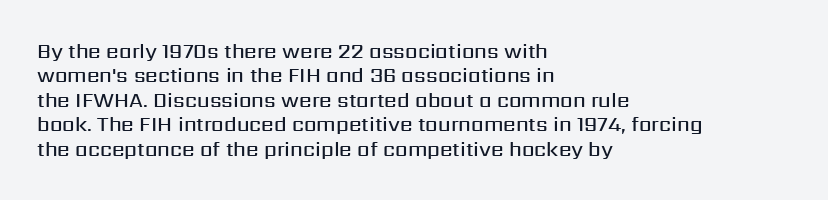
{"italic": "no", "bold": "semi", "underline": "no", "align": "left", "line_spacing_ratio": 1.22, "letter_spacing": "normal", "letter_spacing_em": 0.0, "glyph_px": 20}
